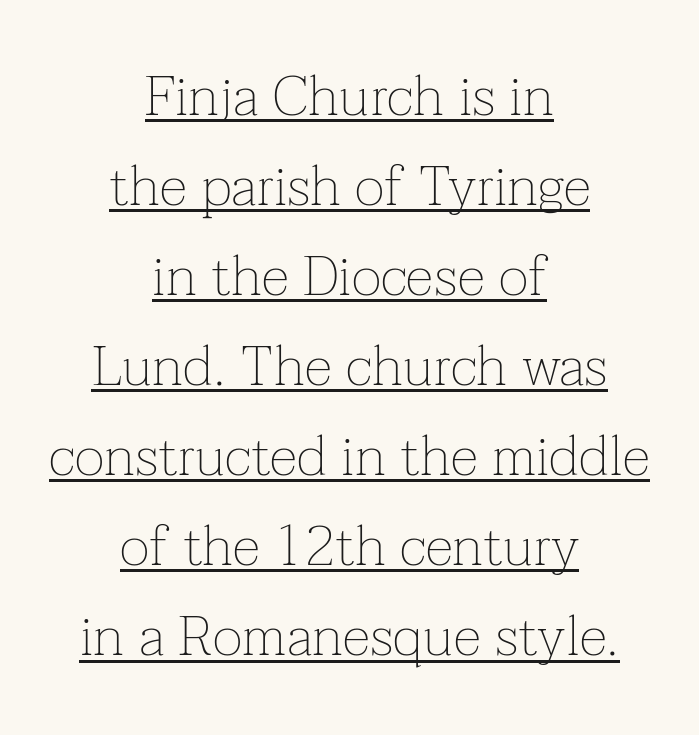
{"serif": "yes", "italic": "no", "bold": "no", "weight": "thin", "width": "normal", "stroke_contrast": "low", "x_height": "medium", "monospaced": "no", "underline": "yes", "align": "center", "line_spacing": "normal", "line_spacing_ratio": 1.58, "letter_spacing": "normal", "letter_spacing_em": 0.0, "glyph_px": 57}
